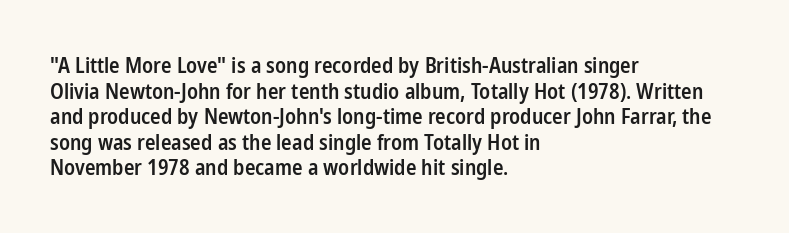
Q: Is the text bold? A: Semi-bold.
Q: Is the text italic (slanted)? A: No, it is upright.
Q: Is the text underlined? A: No.
Q: How is the paragraph aligned? A: Left-aligned.
Q: Is the spacing between letters normal or unusually wide? A: Normal.
